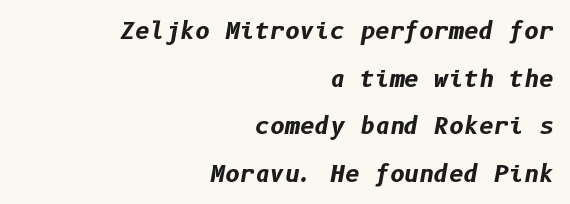
{"italic": "yes", "lean": "right", "slant_degrees": 10, "bold": "yes", "underline": "no", "align": "right", "line_spacing": "loose", "line_spacing_ratio": 2.07, "letter_spacing": "normal", "letter_spacing_em": 0.0, "glyph_px": 23}
